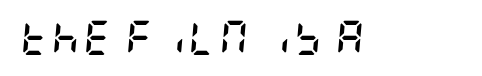
The space directly below the letters is spotless. Is the type bold? Yes — the strokes are clearly thick and heavy. Tall strokes in this sample are angled rather than plumb.
